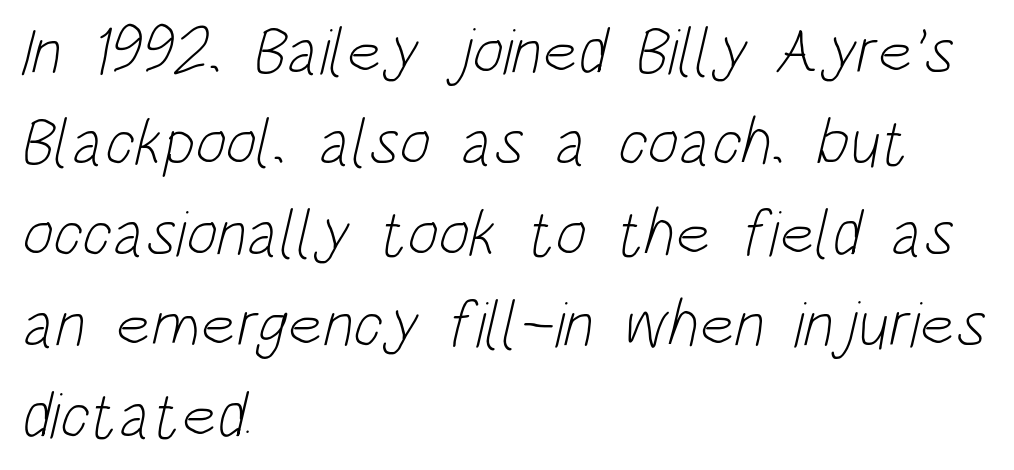
{"serif": "no", "bold": "no", "weight": "light", "width": "condensed", "stroke_contrast": "low", "x_height": "large", "monospaced": "no", "underline": "no", "align": "left", "line_spacing": "normal", "line_spacing_ratio": 1.38, "letter_spacing": "normal", "letter_spacing_em": 0.0, "glyph_px": 66}
